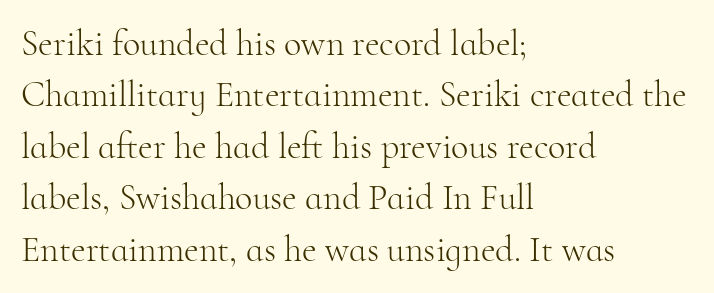
The image shows 36 px light serif type, upright; set left-aligned, normal line spacing (1.43x), normal letter spacing, not underlined; high stroke contrast and a small x-height.
